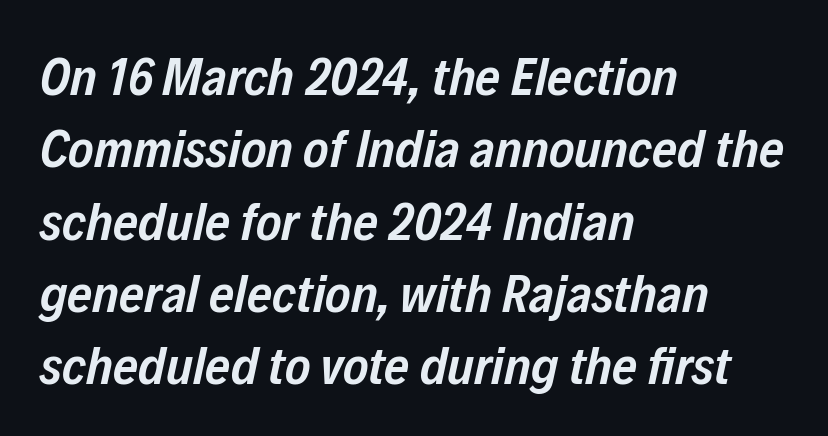
Think of a printed novel: that variable character pitch is what you see here. The block of text has a typical density, with ordinary space between rows. Slanted lettering throughout. This rendering uses left alignment, leaving the right contour irregular.
